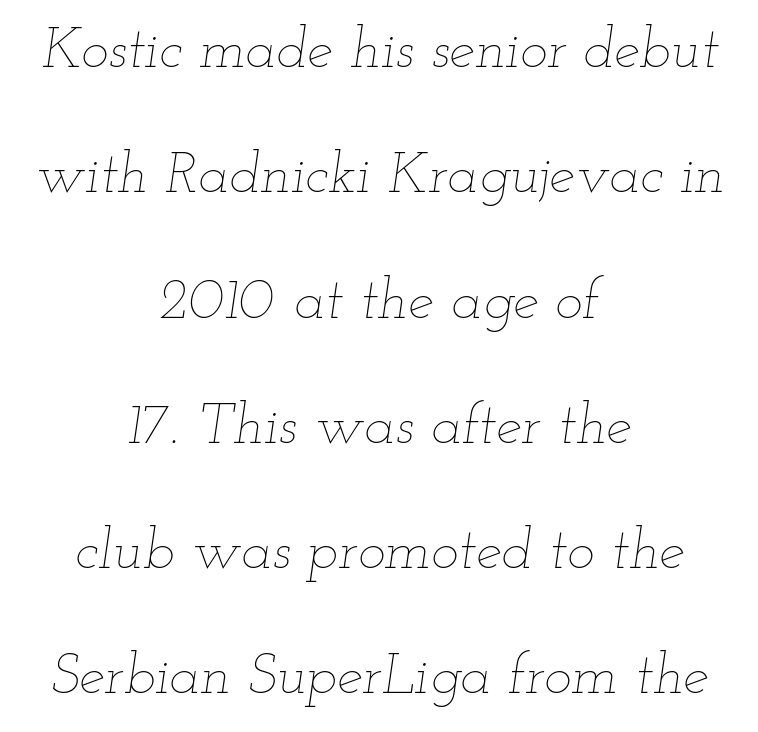
{"italic": "yes", "lean": "right", "slant_degrees": 12, "bold": "no", "weight": "thin", "width": "wide", "stroke_contrast": "low", "x_height": "small", "monospaced": "no", "underline": "no", "align": "center", "line_spacing": "loose", "line_spacing_ratio": 2.16, "letter_spacing": "normal", "letter_spacing_em": 0.0, "glyph_px": 58}
